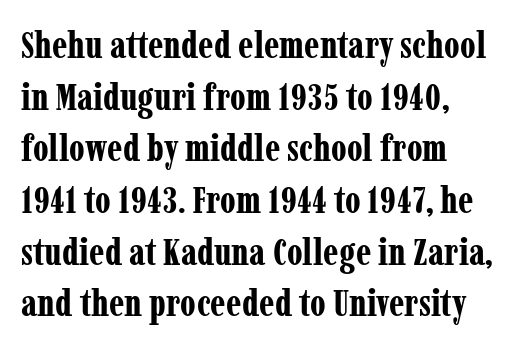
The letters stand straight up with perfectly vertical stems. Is the letter spacing exaggerated? No — it looks like the ordinary default. Spacing verdict: proportional, widths tailored to each character. Interline gaps are of average width in this sample. Typographic density is high because the face is bold.
